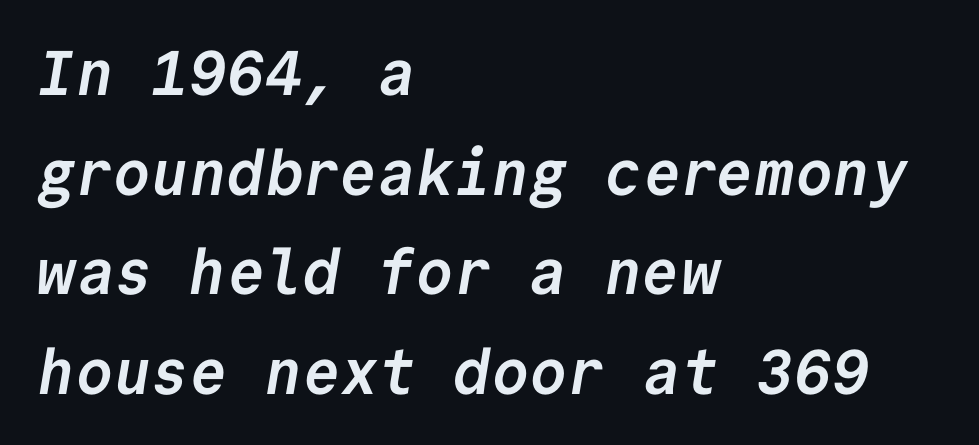
{"serif": "no", "bold": "yes", "weight": "semibold", "width": "normal", "stroke_contrast": "low", "x_height": "medium", "monospaced": "yes", "underline": "no", "align": "left", "line_spacing": "normal", "line_spacing_ratio": 1.58, "letter_spacing": "normal", "letter_spacing_em": 0.0, "glyph_px": 63}
